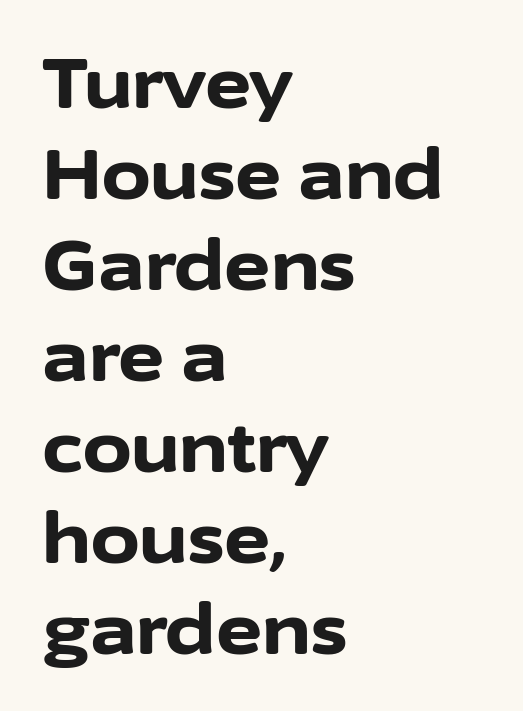
Q: Is the text bold? A: Yes.
Q: Is the text italic (slanted)? A: No, it is upright.
Q: Is the typeface a serif or a sans-serif typeface? A: Sans-serif.
Q: Is the text underlined? A: No.
Q: How is the paragraph aligned? A: Left-aligned.
Q: Is the spacing between letters normal or unusually wide? A: Normal.
Q: Is the spacing between lines tight, normal or loose? A: Normal.
Q: Width (condensed, normal, or wide)? A: Normal.
Q: Stroke contrast? A: Low.
Q: x-height? A: Medium.
Q: Monospaced? A: No.
